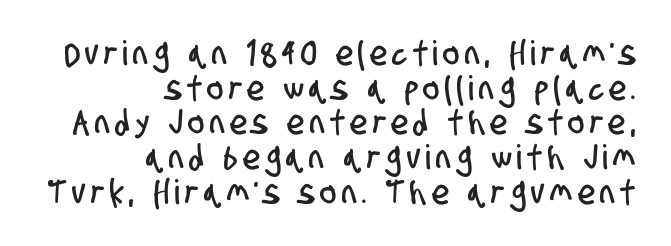
Q: Is the typeface a serif or a sans-serif typeface? A: Sans-serif.
Q: Is the text underlined? A: No.
Q: How is the paragraph aligned? A: Right-aligned.
Q: Is the spacing between lines tight, normal or loose? A: Tight.
Q: Width (condensed, normal, or wide)? A: Condensed.
Q: Stroke contrast? A: Low.
Q: x-height? A: Large.
Q: Monospaced? A: No.
